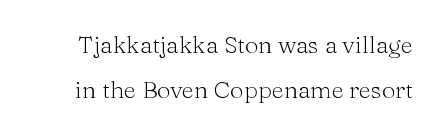
The image shows 24 px text type, upright; set line spacing 1.86x, normal letter spacing, not underlined.
